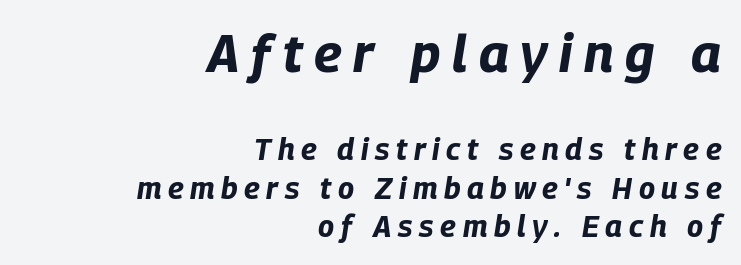
The image shows 53 px bold, condensed type, italic (leaning right); set right-aligned, normal line spacing (1.28x), unusually wide letter spacing (+0.22 em), not underlined; the first (top) block is 1.77x larger; low stroke contrast and a large x-height.
